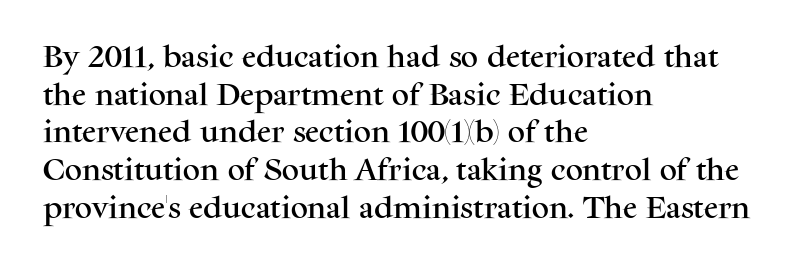
Students, observe: this is what conventionally led text looks like. When letters stand straight like this, we call the style roman or upright. Horizontally, the lines are justified to the leading edge only. The type is set solid horizontally, with unmodified tracking. The baseline area is clear.
